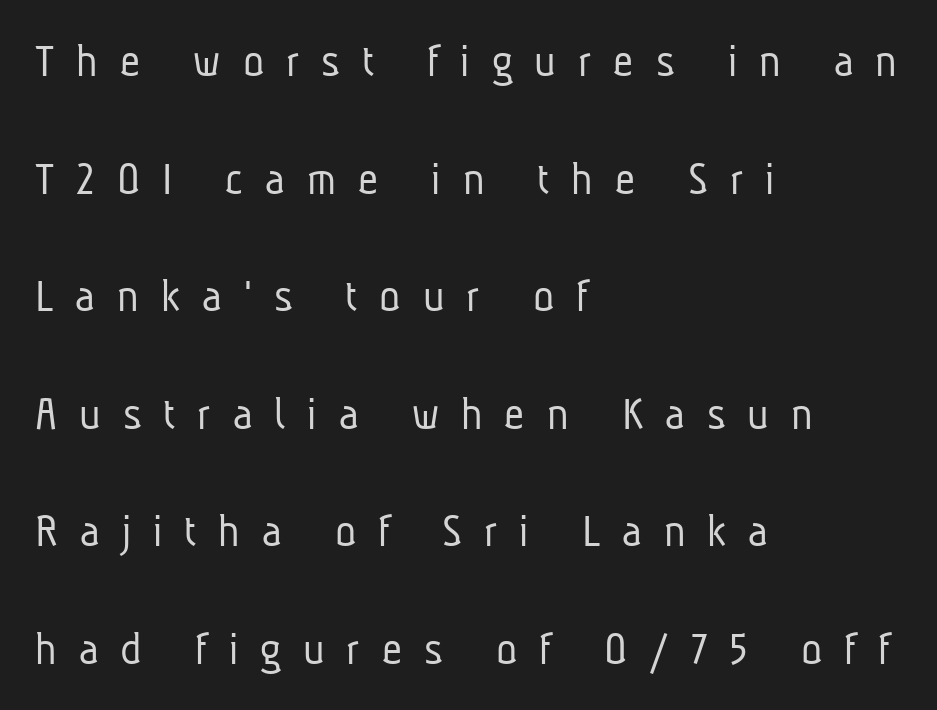
The typesetting does not lean heavy: it is not bold. You could only call the tracking loose — the letters float apart. Character widths vary here, with narrow letters taking less room than wide ones. Quick note: underline off. Each letter's strokes conclude bluntly, with no projecting serifs.
